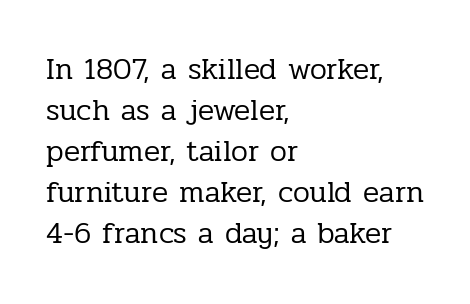
Q: Is the text bold? A: No.
Q: Is the text italic (slanted)? A: No, it is upright.
Q: Is the typeface a serif or a sans-serif typeface? A: Serif.
Q: Is the text underlined? A: No.
Q: How is the paragraph aligned? A: Left-aligned.
Q: Is the spacing between letters normal or unusually wide? A: Normal.
Q: Is the spacing between lines tight, normal or loose? A: Normal.
Q: Width (condensed, normal, or wide)? A: Normal.
Q: Stroke contrast? A: Low.
Q: x-height? A: Medium.
Q: Monospaced? A: No.
